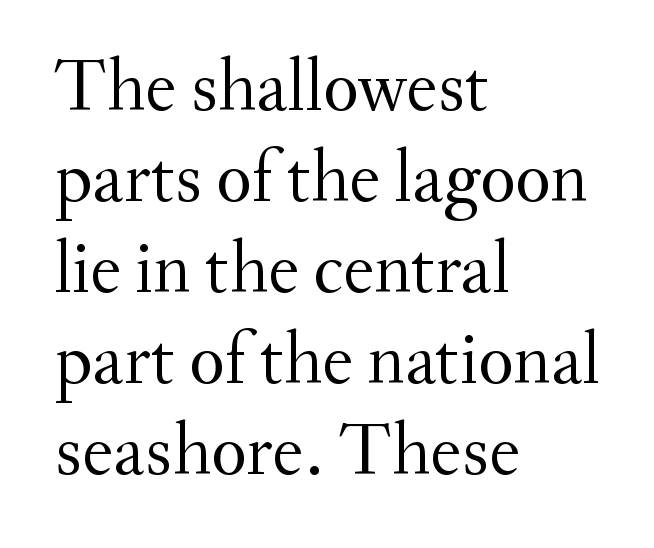
{"serif": "yes", "italic": "no", "bold": "no", "weight": "regular", "width": "normal", "stroke_contrast": "medium", "x_height": "small", "monospaced": "no", "underline": "no", "align": "left", "line_spacing_ratio": 1.23, "letter_spacing": "normal", "letter_spacing_em": 0.0, "glyph_px": 74}
